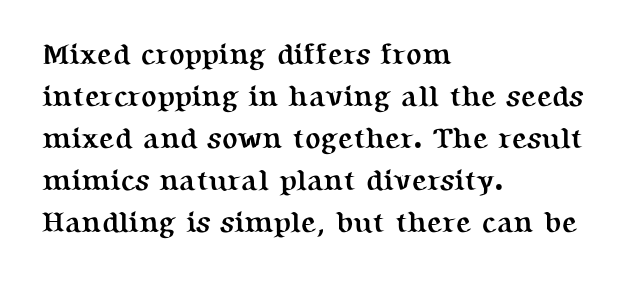
{"serif": "yes", "italic": "no", "bold": "yes", "weight": "semibold", "width": "normal", "stroke_contrast": "medium", "x_height": "medium", "monospaced": "no", "underline": "no", "align": "left", "line_spacing": "normal", "line_spacing_ratio": 1.45, "letter_spacing": "normal", "letter_spacing_em": 0.0, "glyph_px": 29}
